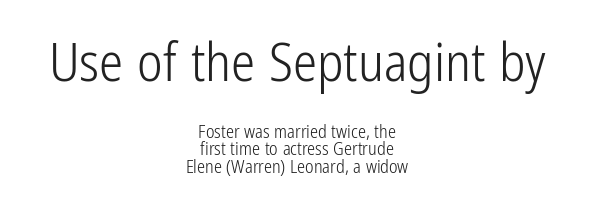
The image shows 54 px light, condensed sans-serif type, upright; set centered, tight line spacing (0.96x), normal letter spacing, not underlined; the first (top) block is 3.0x larger; low stroke contrast and a medium x-height.
